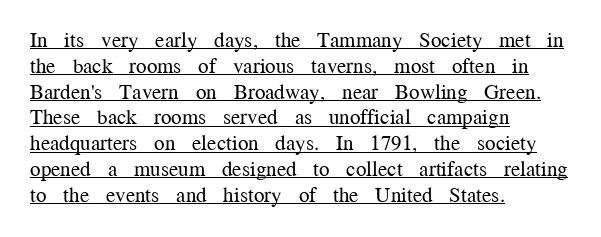
{"italic": "no", "bold": "no", "underline": "yes", "align": "left", "line_spacing_ratio": 1.23, "letter_spacing": "normal", "letter_spacing_em": 0.0, "glyph_px": 21}
